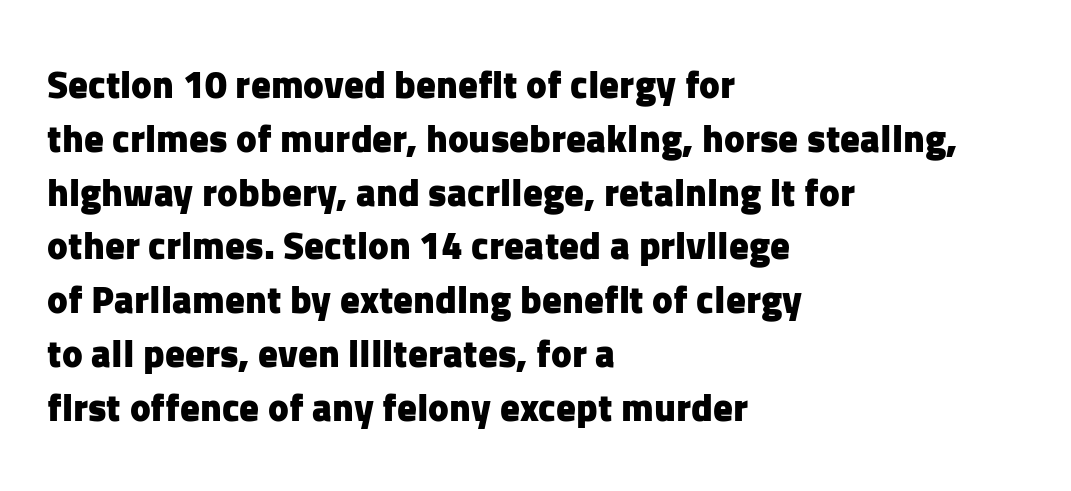
{"serif": "no", "italic": "no", "bold": "yes", "weight": "heavy", "width": "normal", "stroke_contrast": "low", "x_height": "medium", "monospaced": "no", "underline": "no", "align": "left", "line_spacing": "normal", "line_spacing_ratio": 1.38, "letter_spacing": "normal", "letter_spacing_em": 0.0, "glyph_px": 39}
